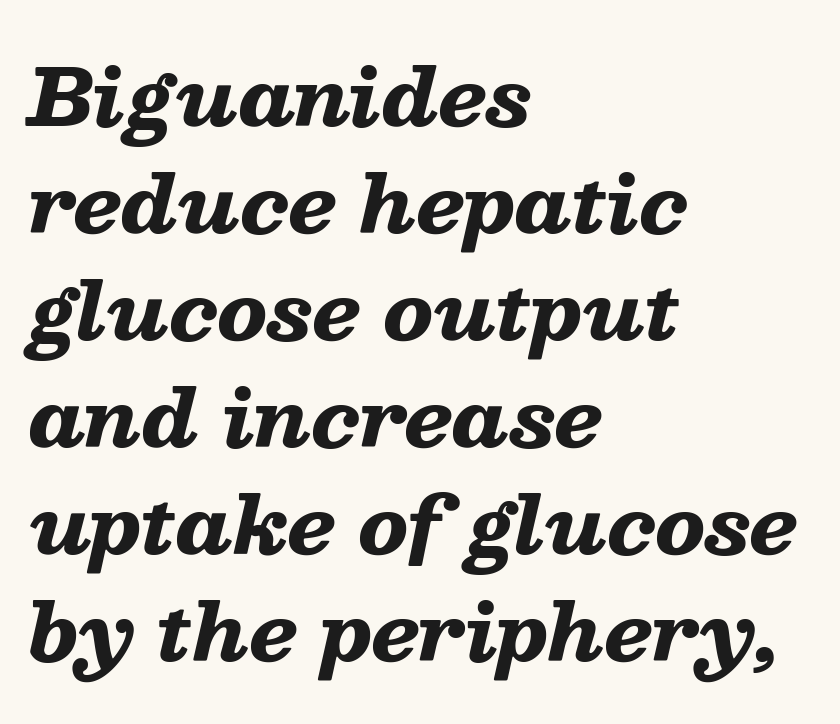
{"italic": "yes", "lean": "right", "slant_degrees": 13, "bold": "yes", "weight": "heavy", "width": "wide", "stroke_contrast": "low", "x_height": "medium", "monospaced": "no", "underline": "no", "align": "left", "line_spacing": "normal", "line_spacing_ratio": 1.39, "letter_spacing": "normal", "letter_spacing_em": 0.0, "glyph_px": 77}
